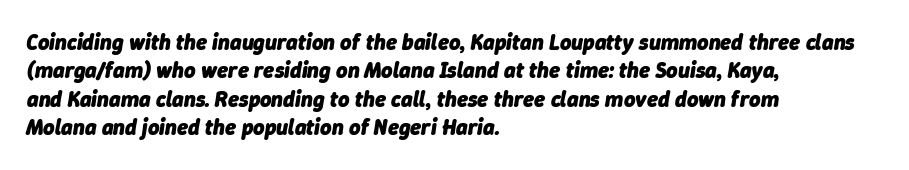
The image shows 22 px bold type, italic (leaning right); set left-aligned, normal line spacing (1.29x), normal letter spacing, not underlined.
